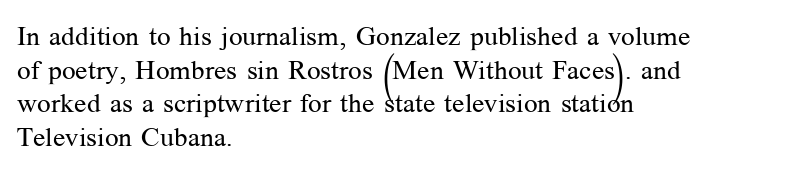
Whoever set this chose a conventional vertical rhythm. Each stroke keeps to a modest, everyday thickness or less. Is there any slant? The stems are plumb. Any mark beneath the type? The region is blank. Horizontal alignment here is leftward, the default for most running prose.
